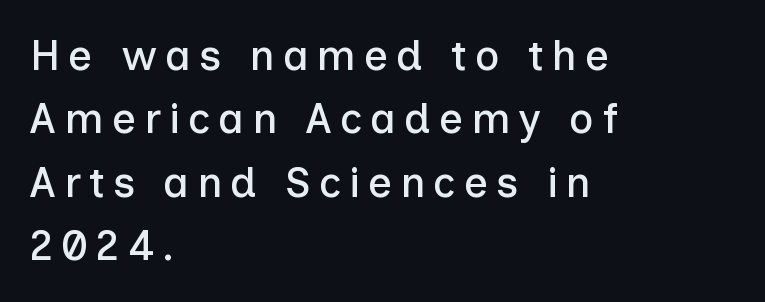
{"serif": "no", "italic": "no", "width": "normal", "stroke_contrast": "low", "x_height": "medium", "monospaced": "no", "underline": "no", "align": "left", "line_spacing": "normal", "line_spacing_ratio": 1.51, "glyph_px": 42}
